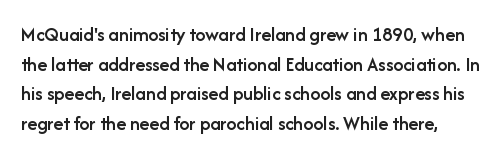
{"italic": "no", "bold": "semi", "underline": "no", "line_spacing": "normal", "line_spacing_ratio": 1.48, "letter_spacing": "normal", "letter_spacing_em": 0.0, "glyph_px": 20}
